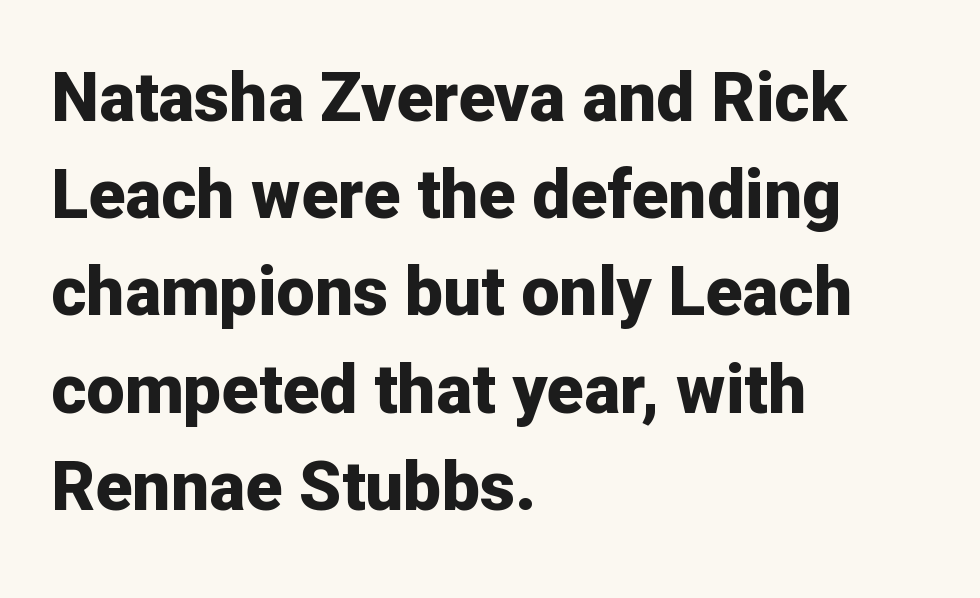
The image shows 68 px bold sans-serif type, upright; set left-aligned, normal line spacing (1.43x), normal letter spacing, not underlined; low stroke contrast and a medium x-height.
